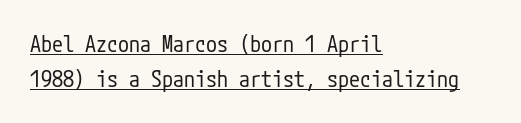
Q: Is the text bold? A: No.
Q: Is the text italic (slanted)? A: No, it is upright.
Q: Is the text underlined? A: Yes.
Q: How is the paragraph aligned? A: Left-aligned.
Q: Is the spacing between letters normal or unusually wide? A: Normal.
Q: Is the spacing between lines tight, normal or loose? A: Normal.
